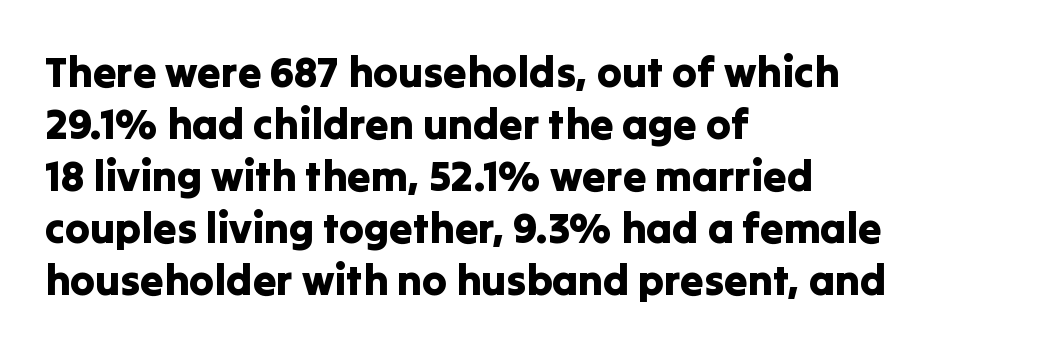
{"serif": "no", "italic": "no", "width": "normal", "stroke_contrast": "low", "x_height": "medium", "monospaced": "no", "underline": "no", "align": "left", "line_spacing_ratio": 1.24, "letter_spacing": "normal", "letter_spacing_em": 0.0, "glyph_px": 42}
